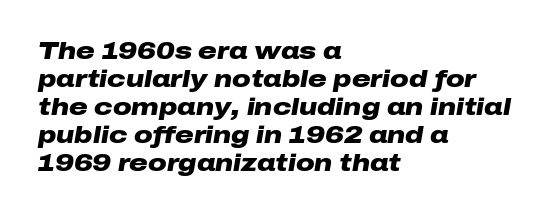
Q: Is the text bold? A: Yes.
Q: Is the text italic (slanted)? A: Yes, it leans right by about 10 degrees.
Q: Is the text underlined? A: No.
Q: How is the paragraph aligned? A: Left-aligned.
Q: Is the spacing between letters normal or unusually wide? A: Normal.
